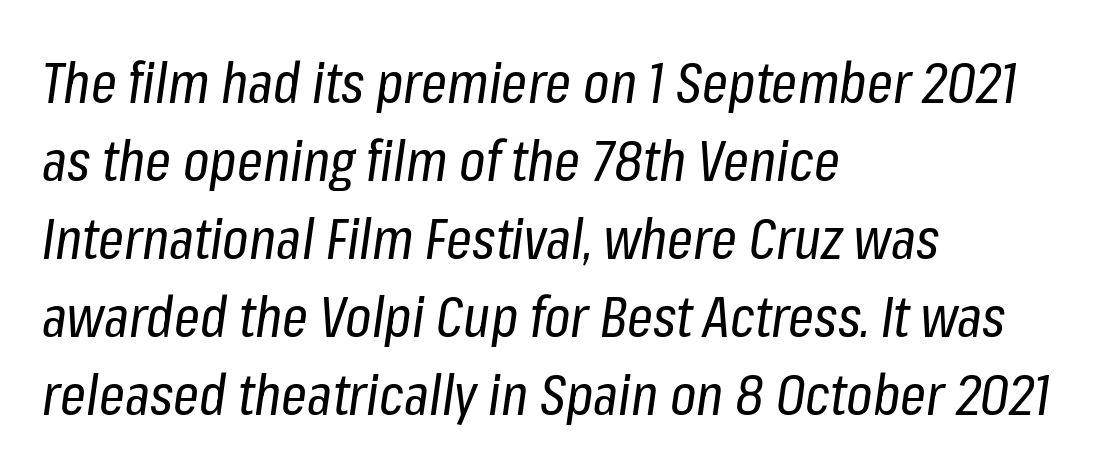
{"italic": "yes", "lean": "right", "slant_degrees": 8, "bold": "no", "weight": "regular", "width": "condensed", "stroke_contrast": "low", "x_height": "medium", "monospaced": "no", "underline": "no", "align": "left", "line_spacing": "normal", "line_spacing_ratio": 1.37, "letter_spacing": "normal", "letter_spacing_em": 0.0, "glyph_px": 57}
